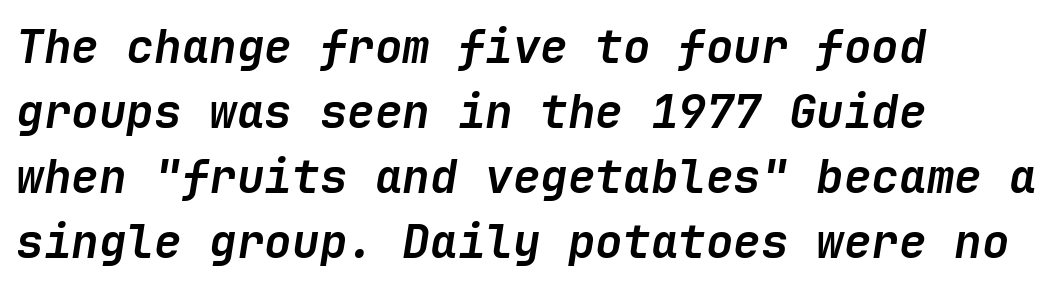
Q: Is the text bold? A: Yes.
Q: Is the text italic (slanted)? A: Yes, it leans right by about 9 degrees.
Q: Is the text underlined? A: No.
Q: How is the paragraph aligned? A: Left-aligned.
Q: Is the spacing between letters normal or unusually wide? A: Normal.
Q: Is the spacing between lines tight, normal or loose? A: Normal.
Q: Width (condensed, normal, or wide)? A: Normal.
Q: Stroke contrast? A: Low.
Q: x-height? A: Medium.
